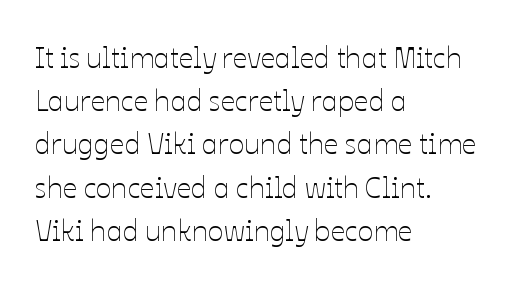
{"italic": "no", "bold": "no", "weight": "thin", "width": "normal", "stroke_contrast": "low", "x_height": "medium", "monospaced": "no", "underline": "no", "align": "left", "line_spacing": "normal", "line_spacing_ratio": 1.49, "letter_spacing": "normal", "letter_spacing_em": 0.0, "glyph_px": 29}
